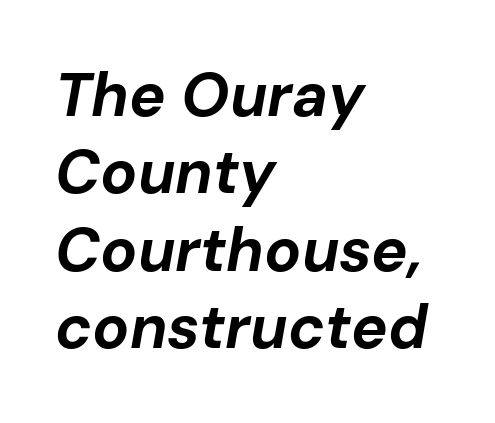
The image shows 61 px bold type, italic (leaning right); set left-aligned, normal line spacing (1.27x), normal letter spacing, not underlined; low stroke contrast and a medium x-height.
